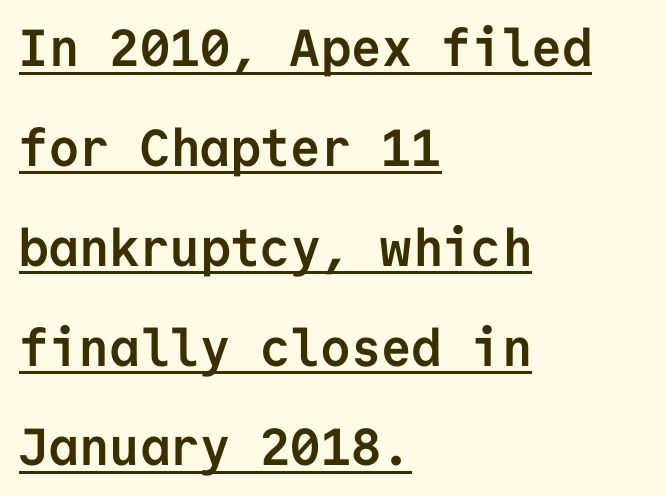
Q: Is the text bold? A: Yes.
Q: Is the text italic (slanted)? A: No, it is upright.
Q: Is the typeface a serif or a sans-serif typeface? A: Sans-serif.
Q: Is the text underlined? A: Yes.
Q: How is the paragraph aligned? A: Left-aligned.
Q: Is the spacing between letters normal or unusually wide? A: Normal.
Q: Is the spacing between lines tight, normal or loose? A: Loose.
Q: Width (condensed, normal, or wide)? A: Normal.
Q: Stroke contrast? A: Low.
Q: x-height? A: Medium.
Q: Monospaced? A: Yes.
